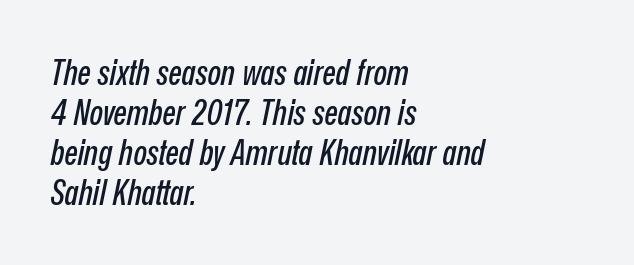
Lines of text with bare space underneath. These lines are set flush left with a ragged right edge. The line-height multiplier appears low, near solid setting. There is no visible air inserted between adjacent glyphs. Think of a printed novel: that variable character pitch is what you see here.
